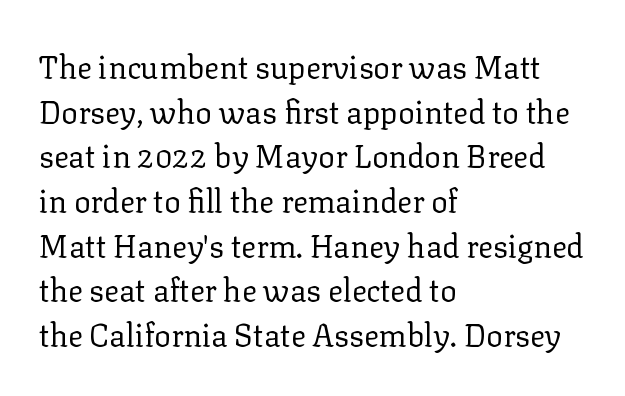
Varying glyph widths throughout — classic text-font behaviour. Tracking here is standard; glyphs follow each other at the usual distance. The lines are quadded left. Stroke mass is kept to a normal reading level or below. Serifs: yes, visible at the terminals of the letterforms.
